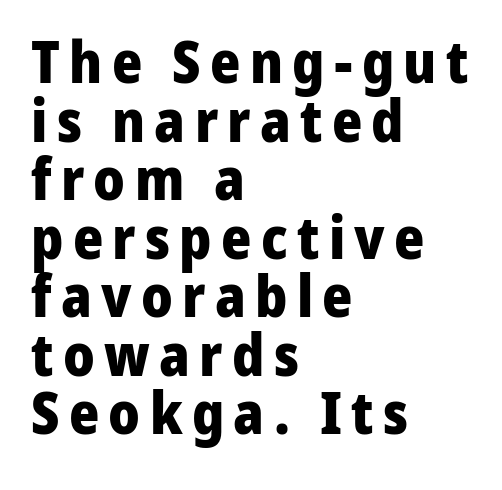
The image shows 58 px heavy sans-serif type, upright; set left-aligned, tight line spacing (1.01x), not underlined; low stroke contrast and a medium x-height.
